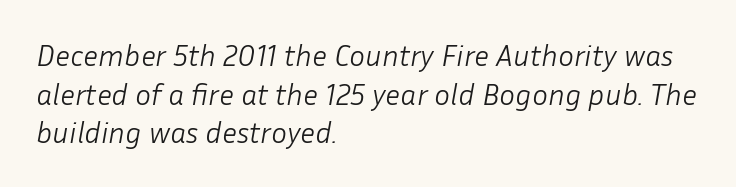
{"italic": "yes", "lean": "right", "slant_degrees": 10, "bold": "no", "weight": "light", "width": "normal", "stroke_contrast": "low", "x_height": "medium", "monospaced": "no", "underline": "no", "align": "left", "line_spacing": "normal", "line_spacing_ratio": 1.29, "letter_spacing": "normal", "letter_spacing_em": 0.0, "glyph_px": 30}
